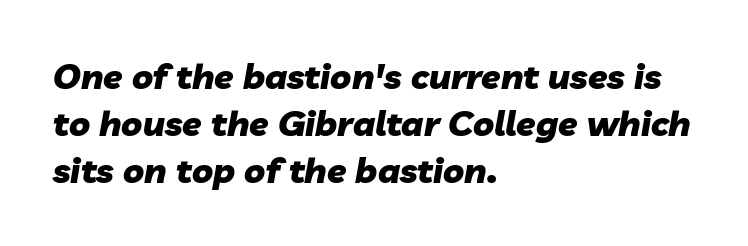
{"italic": "yes", "lean": "right", "slant_degrees": 10, "bold": "yes", "weight": "heavy", "width": "normal", "stroke_contrast": "low", "x_height": "medium", "monospaced": "no", "underline": "no", "align": "left", "line_spacing": "normal", "line_spacing_ratio": 1.35, "letter_spacing": "normal", "letter_spacing_em": 0.0, "glyph_px": 35}
